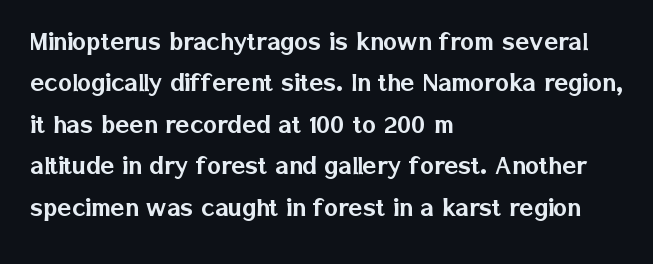
Q: Is the text italic (slanted)? A: No, it is upright.
Q: Is the typeface a serif or a sans-serif typeface? A: Sans-serif.
Q: Is the text underlined? A: No.
Q: How is the paragraph aligned? A: Left-aligned.
Q: Is the spacing between letters normal or unusually wide? A: Normal.
Q: Is the spacing between lines tight, normal or loose? A: Normal.
Q: Width (condensed, normal, or wide)? A: Normal.
Q: Stroke contrast? A: Low.
Q: x-height? A: Medium.
Q: Monospaced? A: No.
